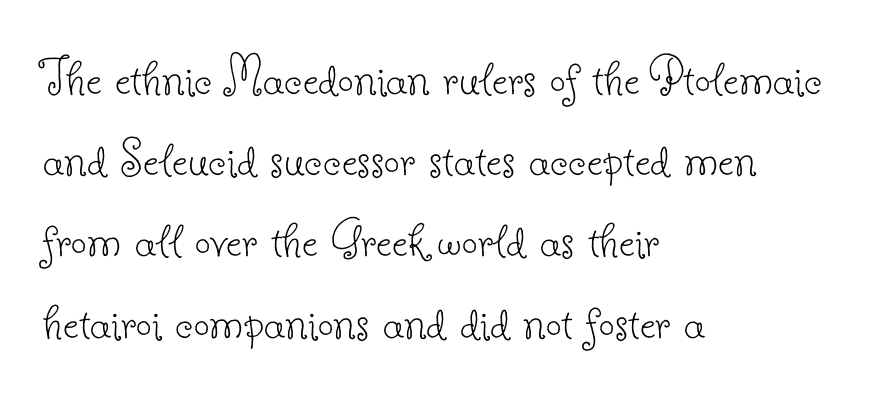
Q: Is the text bold? A: No.
Q: Is the text italic (slanted)? A: No, it is upright.
Q: Is the typeface a serif or a sans-serif typeface? A: Serif.
Q: Is the text underlined? A: No.
Q: How is the paragraph aligned? A: Left-aligned.
Q: Is the spacing between letters normal or unusually wide? A: Normal.
Q: Is the spacing between lines tight, normal or loose? A: Normal.
Q: Width (condensed, normal, or wide)? A: Normal.
Q: Stroke contrast? A: Low.
Q: x-height? A: Small.
Q: Monospaced? A: No.
